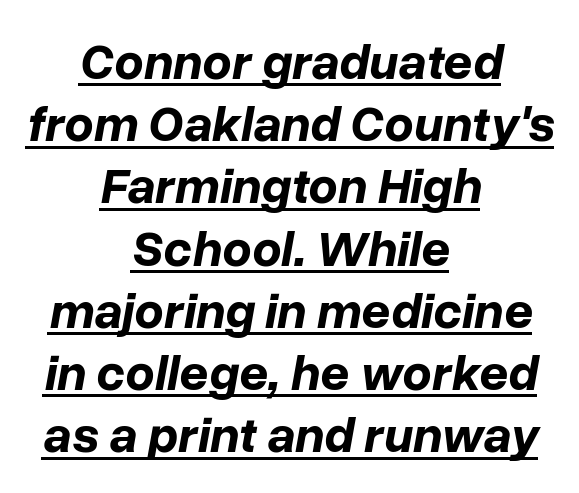
Looking at the ascenders, they clearly lean. The rendering uses natural spacing where letterforms have individual widths. Emphasis by weight is at full strength: bold. The lines in this sample share a center point and differ in where they start and stop.
